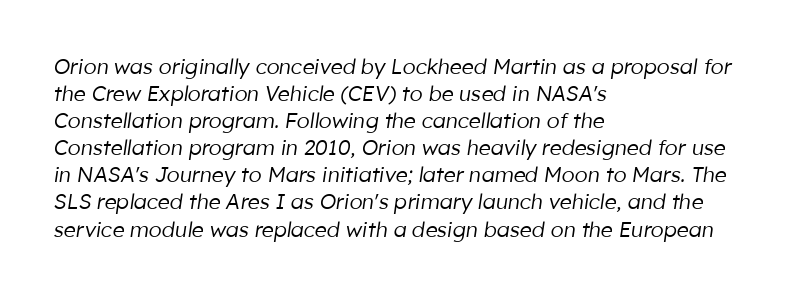
{"italic": "yes", "lean": "right", "slant_degrees": 8, "bold": "no", "underline": "no", "align": "left", "line_spacing": "normal", "line_spacing_ratio": 1.29, "letter_spacing": "normal", "letter_spacing_em": 0.0, "glyph_px": 21}
